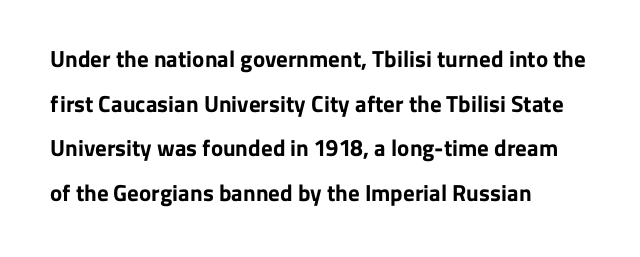
The image shows 23 px bold type, upright; set left-aligned, loose line spacing (1.94x), normal letter spacing, not underlined.
